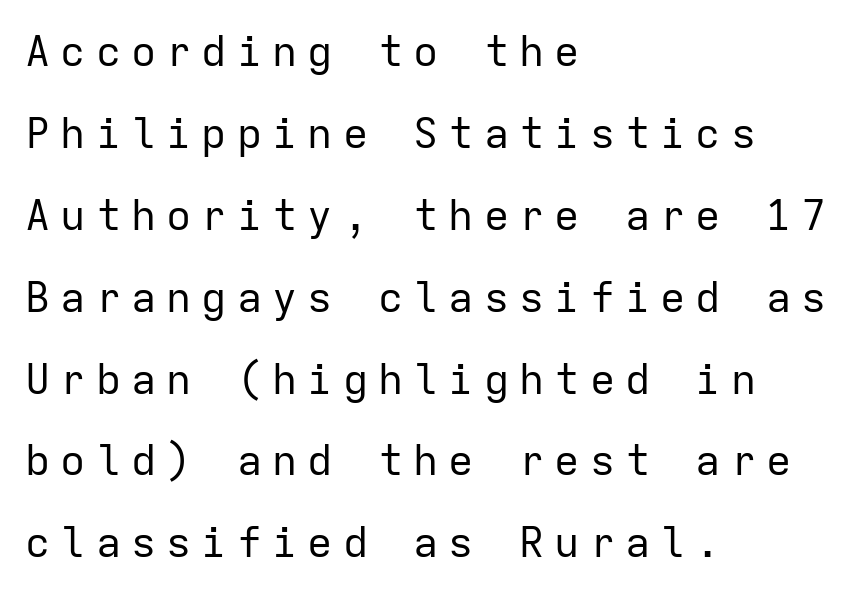
The image shows 42 px regular-weight sans-serif type, upright, monospaced; set left-aligned, loose line spacing (1.95x), unusually wide letter spacing (+0.24 em), not underlined; low stroke contrast and a medium x-height.
